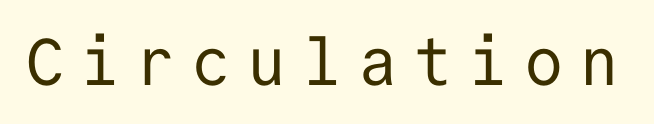
The image shows 66 px regular-weight sans-serif type, upright, monospaced; set unusually wide letter spacing (+0.24 em), not underlined; low stroke contrast and a medium x-height.
